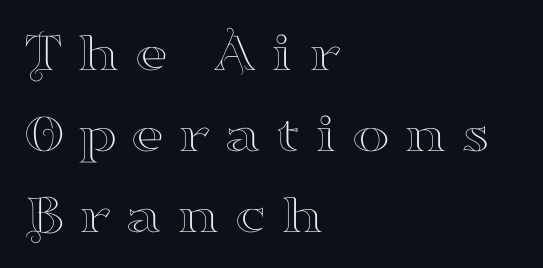
{"serif": "yes", "italic": "no", "width": "wide", "stroke_contrast": "high", "x_height": "small", "monospaced": "no", "underline": "no", "align": "left", "line_spacing": "normal", "line_spacing_ratio": 1.42, "letter_spacing": "wide", "letter_spacing_em": 0.24, "glyph_px": 57}
